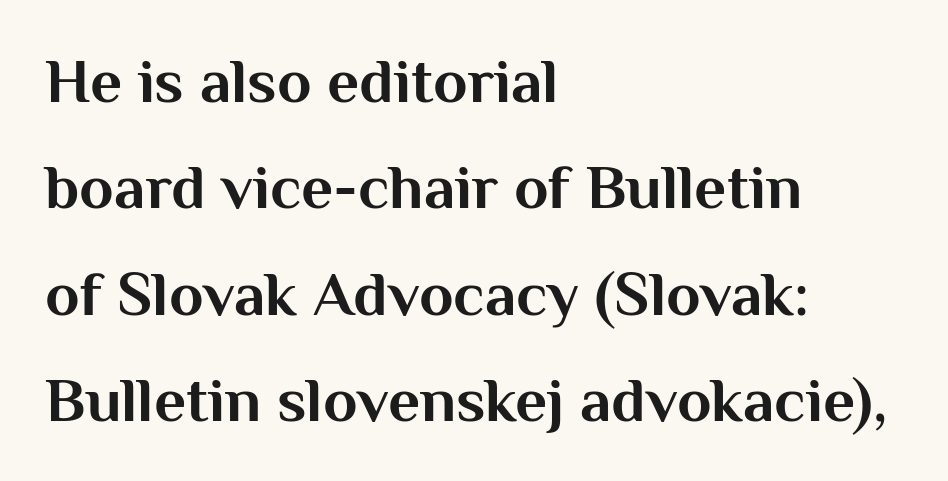
It's the straight-up-and-down kind of type. A typesetter would call this leading conventional body-copy spacing. Students, this is bold: see how much ink each stroke carries. The face used here is proportionally spaced, like ordinary book or web type. Has an underline been added? It has not.
